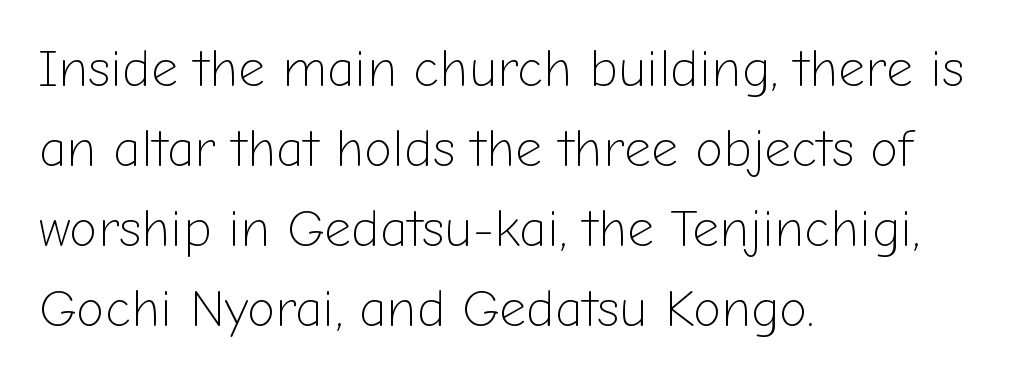
{"serif": "no", "italic": "no", "bold": "no", "weight": "light", "width": "normal", "stroke_contrast": "low", "x_height": "medium", "monospaced": "no", "underline": "no", "align": "left", "line_spacing": "normal", "line_spacing_ratio": 1.54, "letter_spacing": "normal", "letter_spacing_em": 0.0, "glyph_px": 52}
